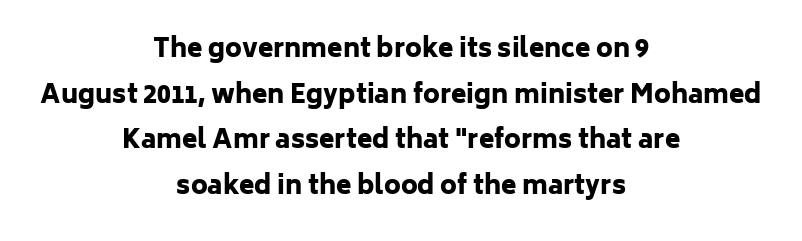
{"italic": "no", "bold": "yes", "underline": "no", "align": "center", "line_spacing_ratio": 1.83, "letter_spacing": "normal", "letter_spacing_em": 0.0, "glyph_px": 25}
